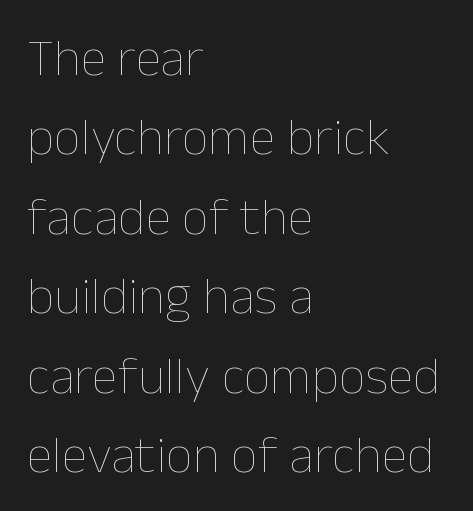
The image shows 53 px thin type, upright; set left-aligned, normal line spacing (1.5x), normal letter spacing, not underlined; low stroke contrast and a medium x-height.
